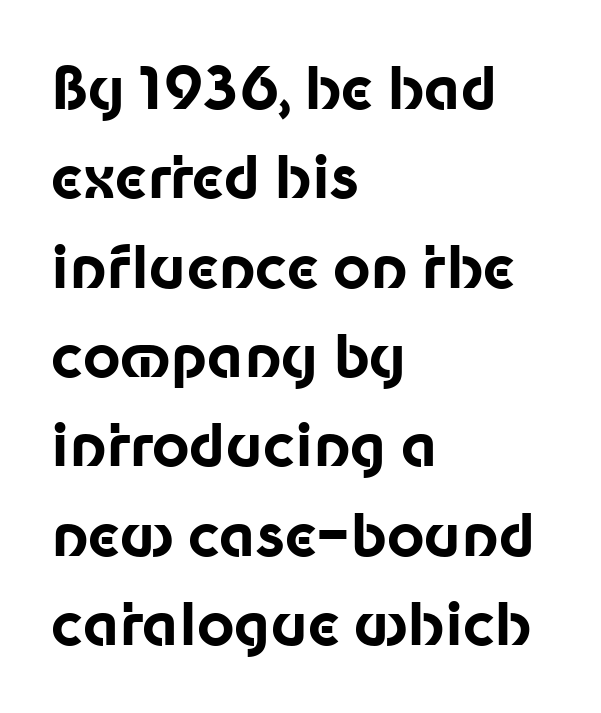
Each new line begins a customary step beneath the previous one. Compared with a centered layout, this one pins lines to the left instead. The sample has been set heavy, in full bold. Look at the tracking — it's just the regular setting, nothing added. A roman cut, with each character standing at attention. This sample has the flowing, uneven cadence of proportional lettering.
